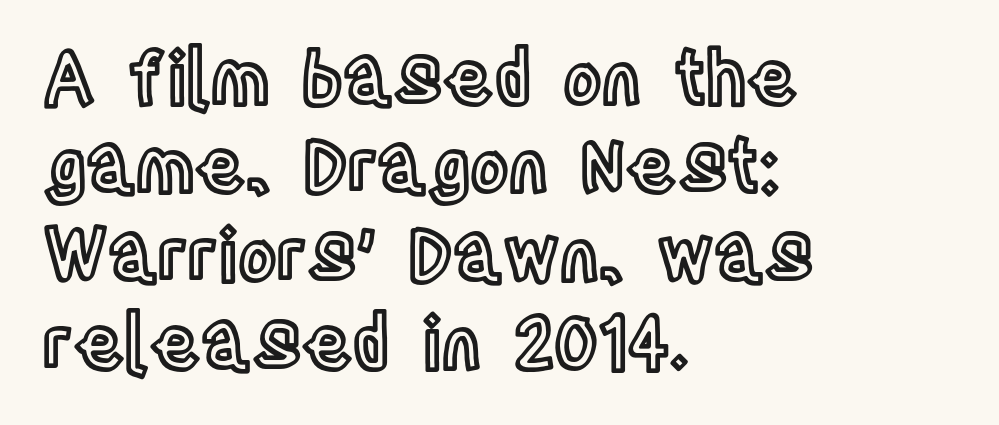
The tracking reads as untouched default to a designer's eye. The specimen reads as upright at a glance. Proportional: the letters do not fall into vertical columns. Check under the words: just untouched page. The rag falls on the right side of this text block.
